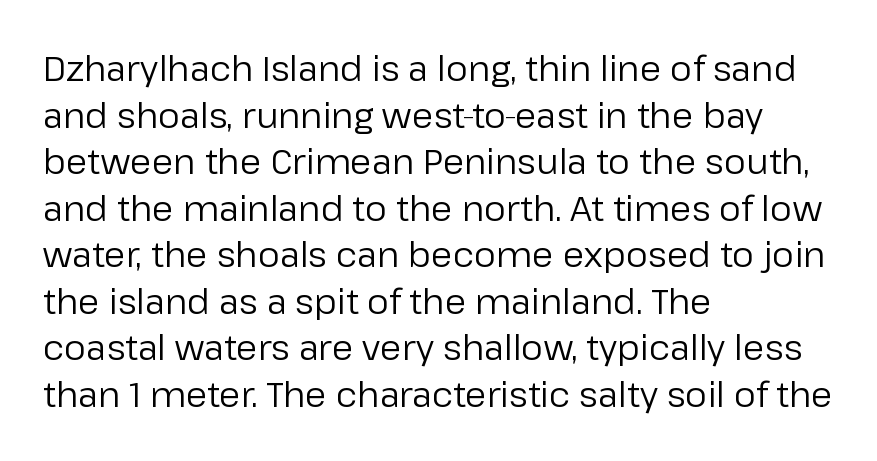
The image shows 35 px regular-weight sans-serif type, upright; set left-aligned, normal line spacing (1.33x), normal letter spacing, not underlined; low stroke contrast and a medium x-height.
